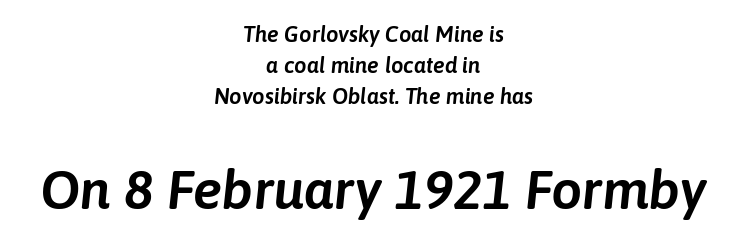
Q: Is the text italic (slanted)? A: Yes, it leans right by about 6 degrees.
Q: Is the text underlined? A: No.
Q: How is the paragraph aligned? A: Centered.
Q: Is the spacing between letters normal or unusually wide? A: Normal.
Q: Is the spacing between lines tight, normal or loose? A: Normal.
Q: Which block of text is set in a larger size, the first (top) or the second (bottom)? A: The second (bottom) one.
Q: Width (condensed, normal, or wide)? A: Normal.
Q: Stroke contrast? A: Low.
Q: x-height? A: Medium.
Q: Monospaced? A: No.
